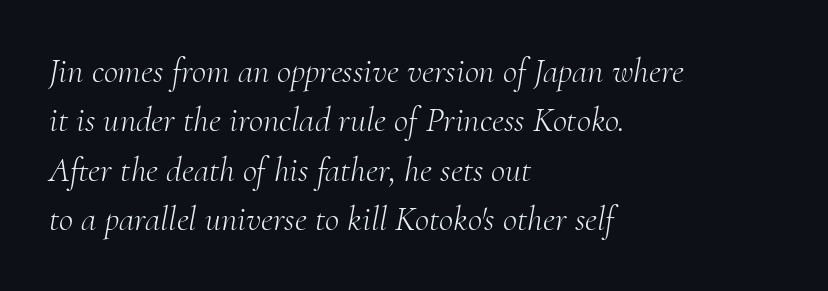
Q: Is the text bold? A: No.
Q: Is the text italic (slanted)? A: Yes, it leans right by about 10 degrees.
Q: Is the typeface a serif or a sans-serif typeface? A: Serif.
Q: Is the text underlined? A: No.
Q: How is the paragraph aligned? A: Left-aligned.
Q: Is the spacing between letters normal or unusually wide? A: Normal.
Q: Is the spacing between lines tight, normal or loose? A: Normal.
Q: Width (condensed, normal, or wide)? A: Normal.
Q: Stroke contrast? A: Medium.
Q: x-height? A: Small.
Q: Monospaced? A: No.
